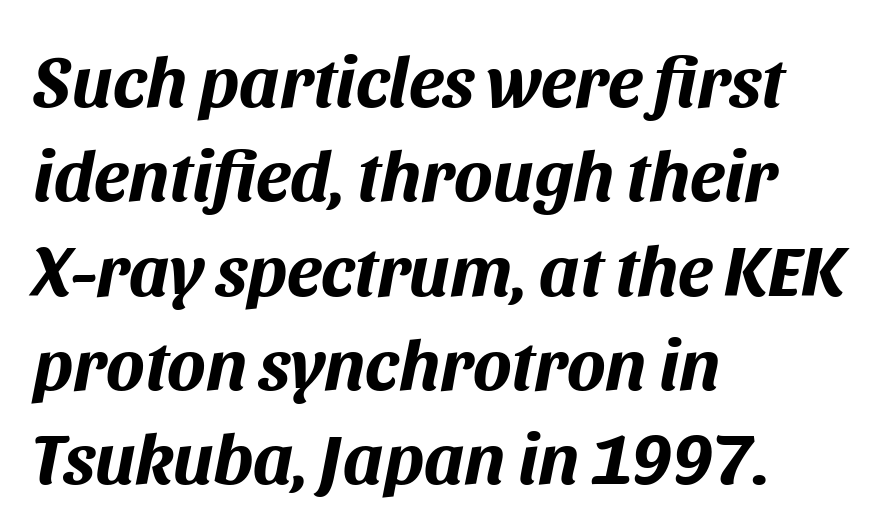
{"italic": "yes", "lean": "right", "slant_degrees": 11, "bold": "yes", "weight": "bold", "width": "normal", "stroke_contrast": "medium", "x_height": "large", "monospaced": "no", "underline": "no", "align": "left", "line_spacing": "normal", "line_spacing_ratio": 1.31, "letter_spacing": "normal", "letter_spacing_em": 0.0, "glyph_px": 72}
